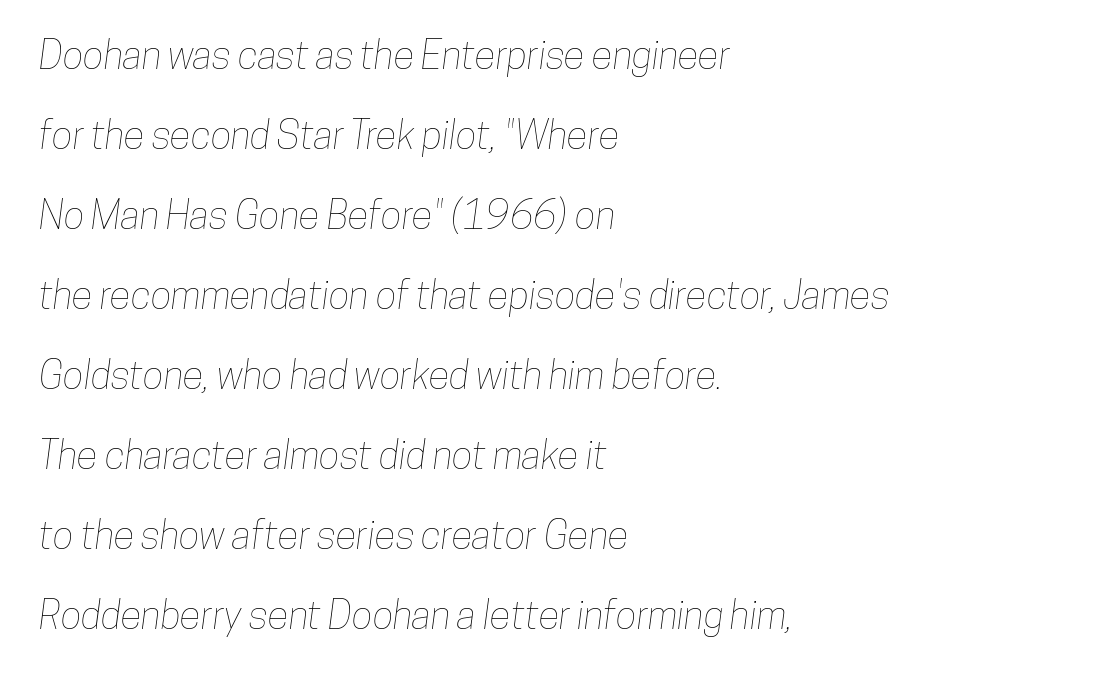
The image shows 39 px condensed type; set left-aligned, loose line spacing (2.05x), normal letter spacing, not underlined; low stroke contrast and a medium x-height.
